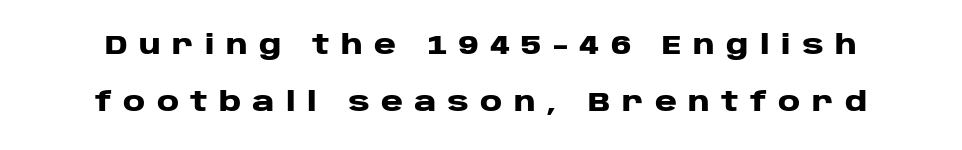
Q: Is the text bold? A: Yes.
Q: Is the text italic (slanted)? A: No, it is upright.
Q: Is the text underlined? A: No.
Q: Is the spacing between letters normal or unusually wide? A: Unusually wide.
Q: Is the spacing between lines tight, normal or loose? A: Loose.
